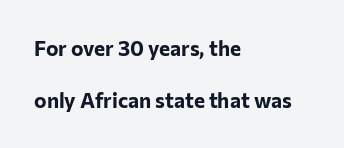
Typographic density is high because the face is bold. No extra tracking has been applied to these lines. Any mark beneath the type? The region is blank. Students, observe: this is what heavily led, spacious text looks like.
